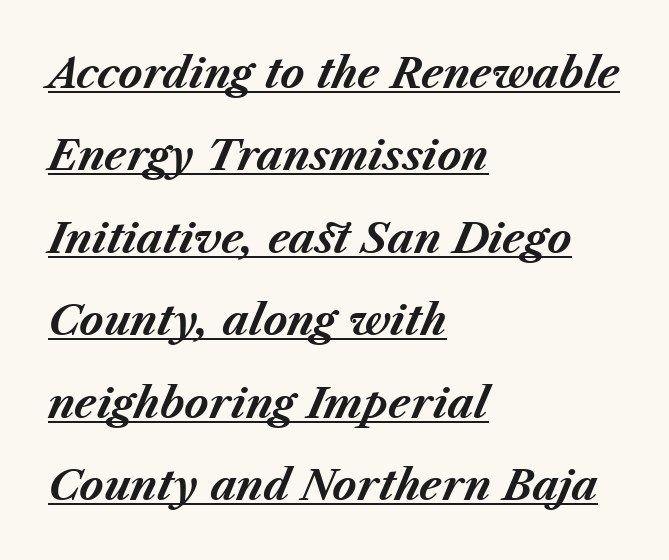
{"italic": "yes", "lean": "right", "slant_degrees": 23, "bold": "yes", "weight": "bold", "width": "normal", "stroke_contrast": "medium", "x_height": "medium", "monospaced": "no", "underline": "yes", "align": "left", "line_spacing": "loose", "line_spacing_ratio": 2.01, "letter_spacing": "normal", "letter_spacing_em": 0.0, "glyph_px": 41}
